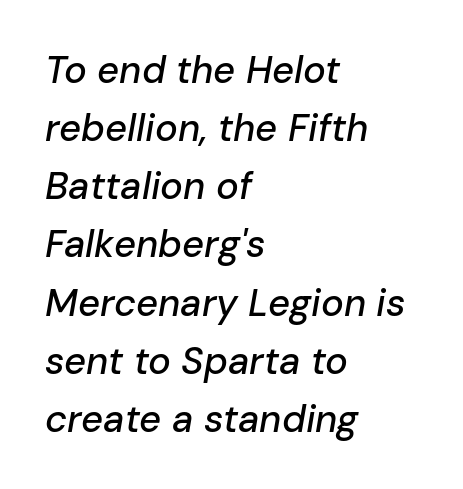
You could not count columns in this text — the font is proportionally spaced. Words float on clear page, feet unadorned. Emphasis-style slanted type is in use. Alignment: flush left. The rows are spaced the way most documents space them. Between one letter and the next there's only the usual sliver of space.
